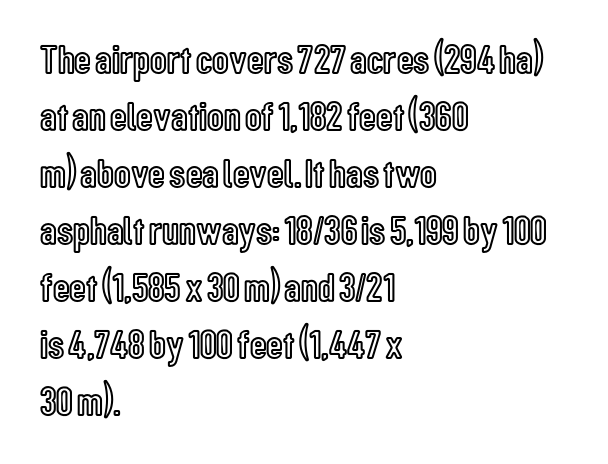
The image shows 41 px condensed type, upright; set left-aligned, normal line spacing (1.39x), normal letter spacing, not underlined; a medium x-height.
